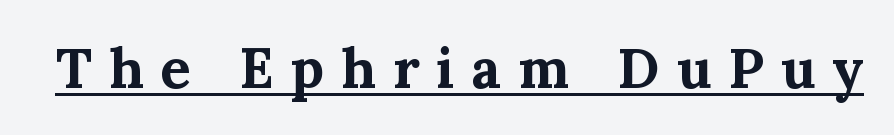
Q: Is the text bold? A: Yes.
Q: Is the text italic (slanted)? A: No, it is upright.
Q: Is the typeface a serif or a sans-serif typeface? A: Serif.
Q: Is the text underlined? A: Yes.
Q: Is the spacing between letters normal or unusually wide? A: Unusually wide.
Q: Width (condensed, normal, or wide)? A: Normal.
Q: Stroke contrast? A: Medium.
Q: x-height? A: Medium.
Q: Monospaced? A: No.
